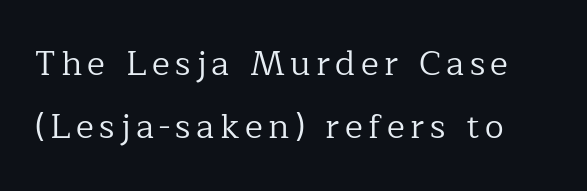
Q: Is the text bold? A: No.
Q: Is the text italic (slanted)? A: No, it is upright.
Q: Is the typeface a serif or a sans-serif typeface? A: Serif.
Q: Is the text underlined? A: No.
Q: Width (condensed, normal, or wide)? A: Normal.
Q: Stroke contrast? A: Low.
Q: x-height? A: Medium.
Q: Monospaced? A: No.
